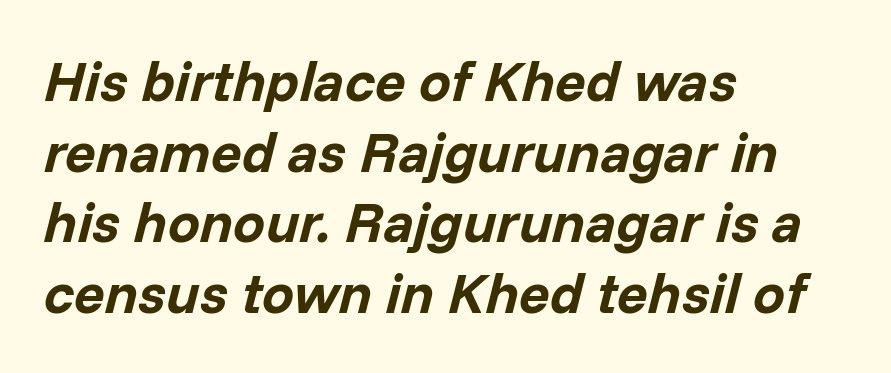
The image shows 57 px bold type, italic (leaning right); set left-aligned, line spacing 1.24x, normal letter spacing, not underlined; low stroke contrast and a medium x-height.
